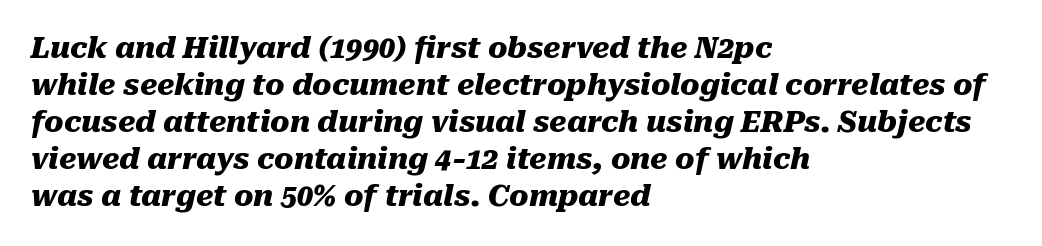
Here the designer chose a conventional face with non-uniform glyph widths. Is the type bold? Yes — the strokes are clearly thick and heavy. Tracking here is standard; glyphs follow each other at the usual distance. Emphasis-style slanted type is in use.
